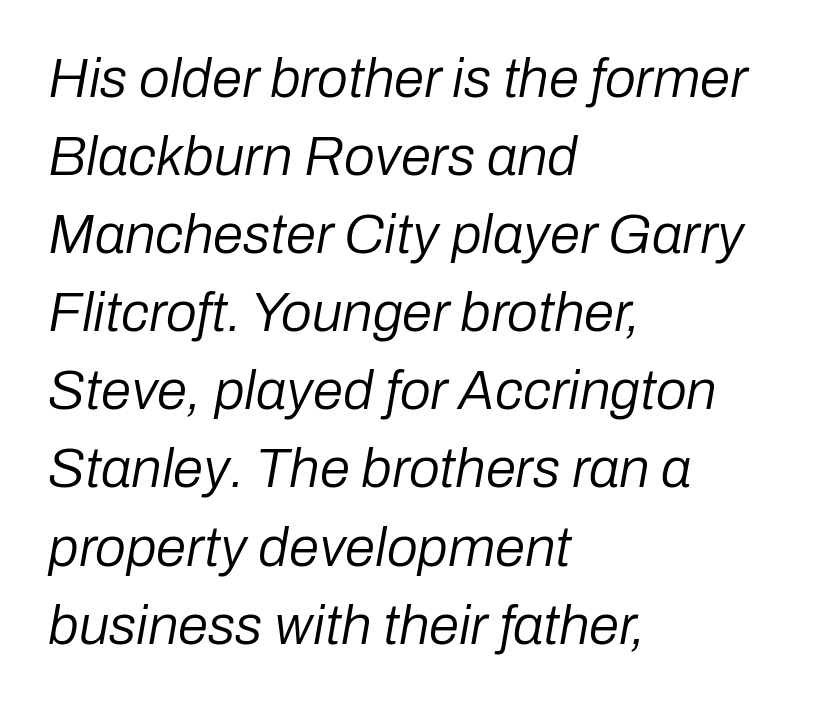
Q: Is the text bold? A: No.
Q: Is the text italic (slanted)? A: Yes, it leans right by about 10 degrees.
Q: Is the text underlined? A: No.
Q: How is the paragraph aligned? A: Left-aligned.
Q: Is the spacing between letters normal or unusually wide? A: Normal.
Q: Is the spacing between lines tight, normal or loose? A: Normal.
Q: Width (condensed, normal, or wide)? A: Normal.
Q: Stroke contrast? A: Low.
Q: x-height? A: Medium.
Q: Monospaced? A: No.
